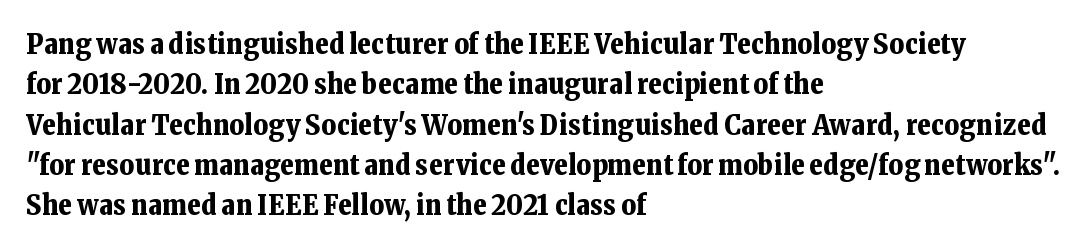
{"serif": "yes", "italic": "no", "bold": "yes", "weight": "bold", "width": "normal", "stroke_contrast": "low", "x_height": "medium", "monospaced": "no", "underline": "no", "align": "left", "line_spacing": "normal", "line_spacing_ratio": 1.44, "letter_spacing": "normal", "letter_spacing_em": 0.0, "glyph_px": 28}
